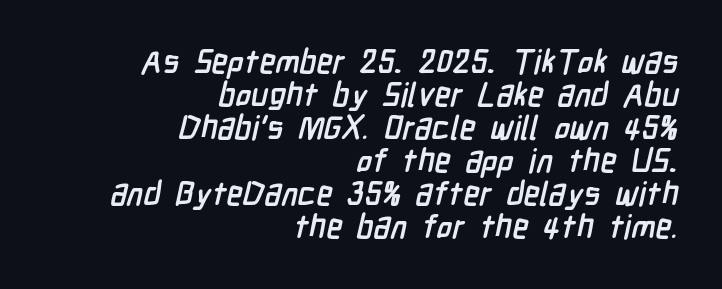
Q: Is the text bold? A: Yes.
Q: Is the typeface a serif or a sans-serif typeface? A: Sans-serif.
Q: Is the text underlined? A: No.
Q: How is the paragraph aligned? A: Right-aligned.
Q: Is the spacing between letters normal or unusually wide? A: Normal.
Q: Is the spacing between lines tight, normal or loose? A: Tight.
Q: Width (condensed, normal, or wide)? A: Condensed.
Q: Stroke contrast? A: Low.
Q: x-height? A: Medium.
Q: Monospaced? A: No.
